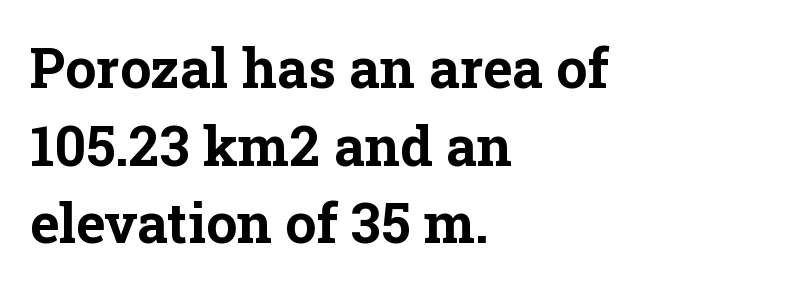
Check the space under the baseline: it is left empty. Characters remain perfectly vertical along every line. These lines keep a tight, regular rhythm from letter to letter. This sample has the flowing, uneven cadence of proportional lettering. The designer went with a serif here, giving each stem small feet.
